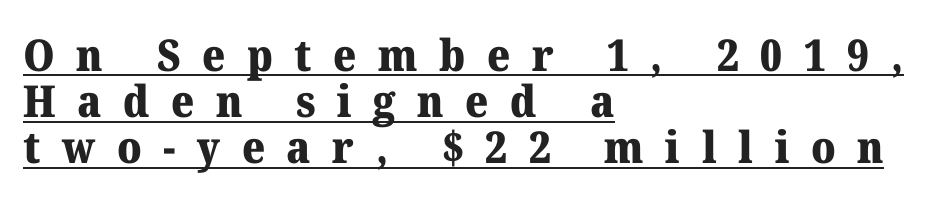
Q: Is the text bold? A: Yes.
Q: Is the text italic (slanted)? A: No, it is upright.
Q: Is the typeface a serif or a sans-serif typeface? A: Serif.
Q: Is the text underlined? A: Yes.
Q: How is the paragraph aligned? A: Left-aligned.
Q: Is the spacing between letters normal or unusually wide? A: Unusually wide.
Q: Is the spacing between lines tight, normal or loose? A: Tight.
Q: Width (condensed, normal, or wide)? A: Normal.
Q: Stroke contrast? A: Medium.
Q: x-height? A: Medium.
Q: Monospaced? A: No.
